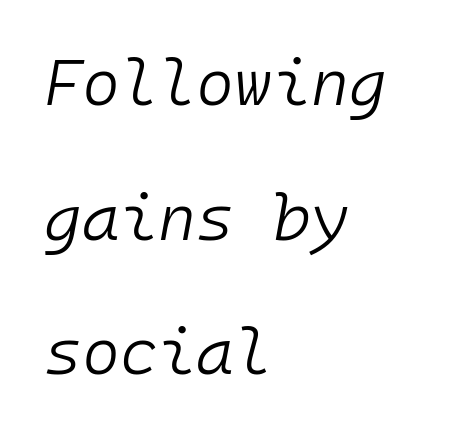
The image shows 65 px light type, italic (leaning right), monospaced; set left-aligned, loose line spacing (2.07x), normal letter spacing, not underlined; low stroke contrast and a medium x-height.
